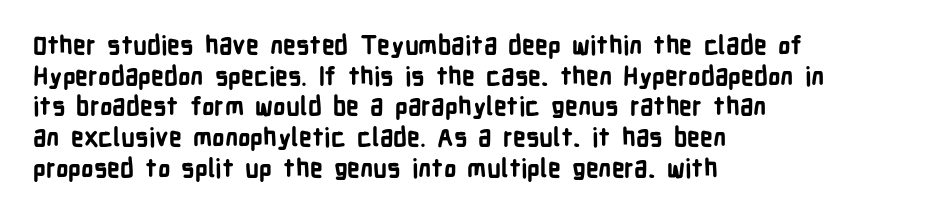
The image shows 25 px bold type, upright; set left-aligned, line spacing 1.23x, normal letter spacing, not underlined.
